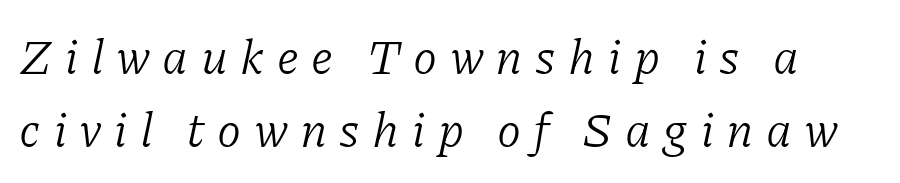
There's an unmistakable incline to the writing here. The space directly below the letters is spotless. These lines have a slow, spaced-out rhythm from letter to letter. The font sits on the lighter half of the weight spectrum, regular included. Yep, those are serifs on the letters.
